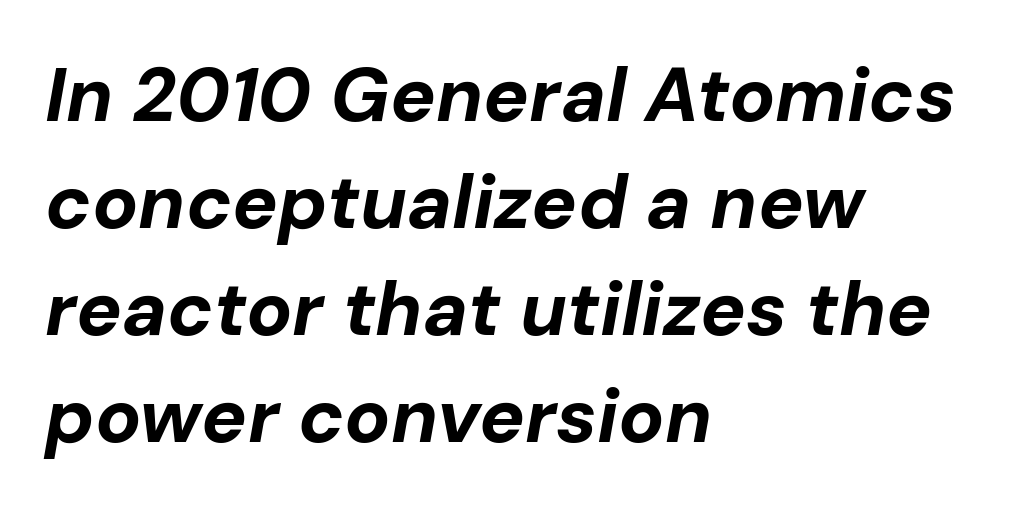
Casual observation: everything's shoved over to the left. Underline: absent. The rows are spaced the way most documents space them. Summary of weight: heavy, a full bold. Varying glyph widths throughout — classic text-font behaviour.
